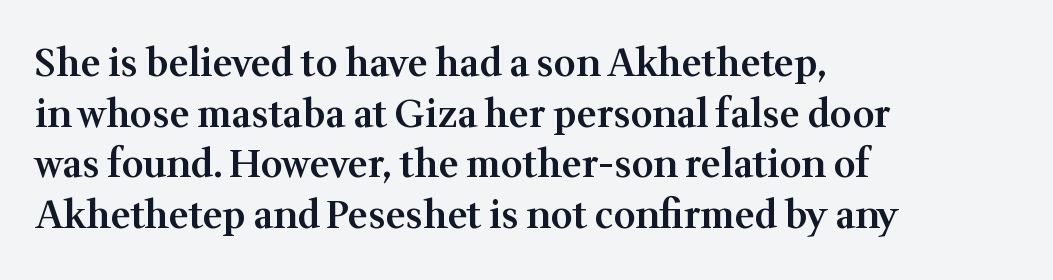
Q: Is the text bold? A: Semi-bold.
Q: Is the text italic (slanted)? A: No, it is upright.
Q: Is the typeface a serif or a sans-serif typeface? A: Serif.
Q: Is the text underlined? A: No.
Q: How is the paragraph aligned? A: Left-aligned.
Q: Is the spacing between letters normal or unusually wide? A: Normal.
Q: Is the spacing between lines tight, normal or loose? A: Normal.
Q: Width (condensed, normal, or wide)? A: Normal.
Q: Stroke contrast? A: Medium.
Q: x-height? A: Medium.
Q: Monospaced? A: No.
